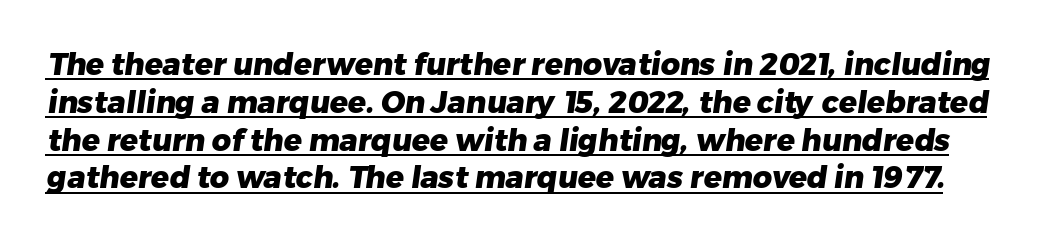
The image shows 30 px heavy sans-serif type; set normal line spacing (1.26x), normal letter spacing, underlined; low stroke contrast and a medium x-height.
